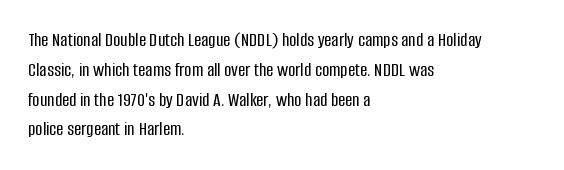
The image shows 20 px text type, upright; set left-aligned, normal line spacing (1.49x), normal letter spacing, not underlined.
